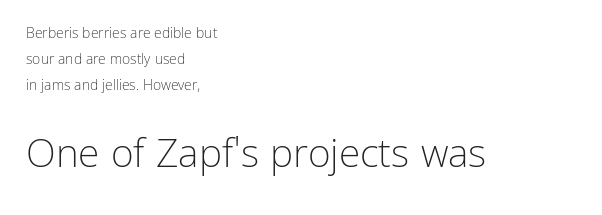
The characters are drawn with everyday or finer stroke widths. Style check: upright. A student would notice the bottom passage is typeset larger than what precedes it. The passage shown is not underscored anywhere. There is no visible air inserted between adjacent glyphs.
